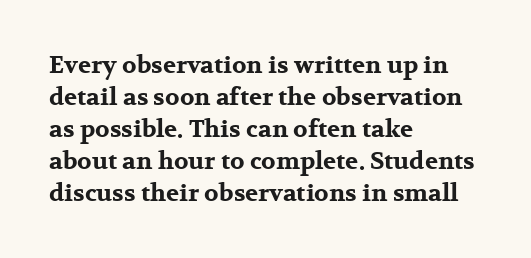
The image shows 24 px bold type, upright; set left-aligned, normal line spacing (1.33x), normal letter spacing, not underlined.
